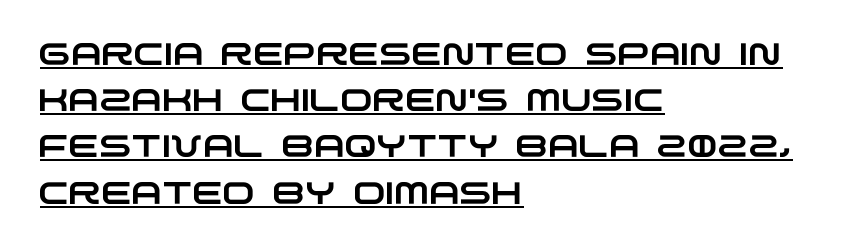
No extra tracking has been applied to these lines. A typesetter would call this proportional, since set widths differ per character. Which margin do the lines hug? The left one — the right edge is uneven. Quick note: underline on. Serif or sans? Sans — the stroke terminals are bare. The designer left line spacing at the default.
